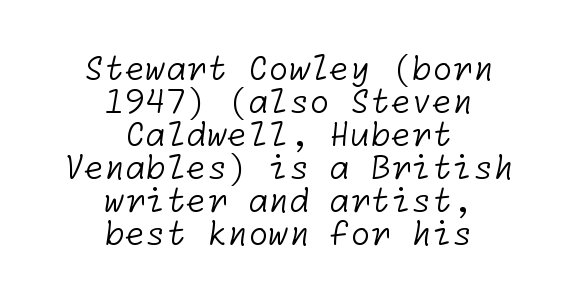
{"serif": "no", "bold": "no", "weight": "light", "width": "normal", "stroke_contrast": "low", "x_height": "medium", "underline": "no", "align": "center", "line_spacing": "tight", "line_spacing_ratio": 1.0, "letter_spacing": "normal", "letter_spacing_em": 0.0, "glyph_px": 33}
